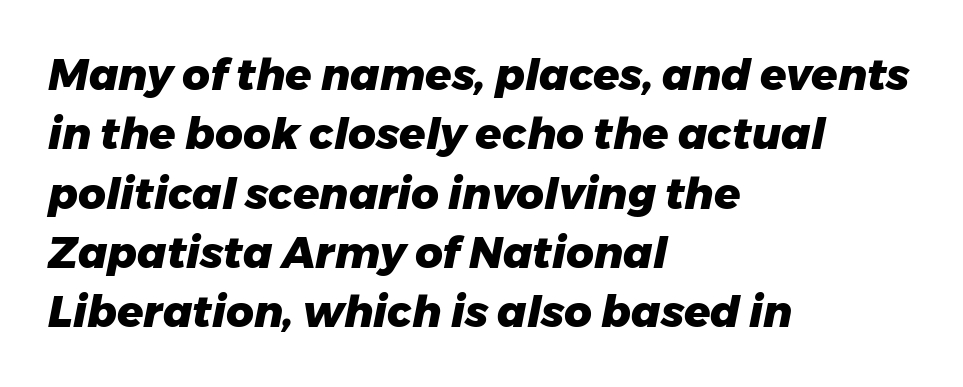
The passage shown has conventional tracking throughout. Horizontal bands of white between lines are of average thickness. Designer's note — italics engaged. The string is rendered with underlining switched off.
